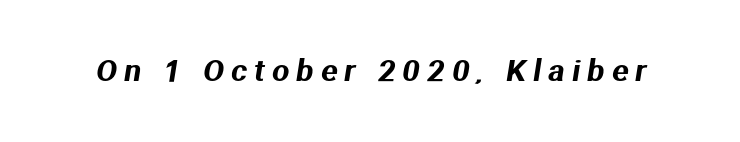
Is the letter spacing exaggerated? Yes — the characters are pushed far apart. Serifs: no, the terminals of the letterforms are clean. Anything drawn beneath the words? Only blank space. Note the varied advance widths — an 'i' is clearly narrower than an 'm'.
